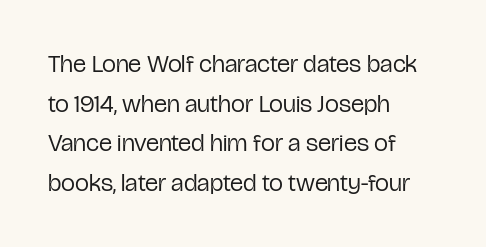
{"italic": "no", "bold": "no", "underline": "no", "align": "left", "line_spacing": "normal", "line_spacing_ratio": 1.59, "letter_spacing": "normal", "letter_spacing_em": 0.0, "glyph_px": 25}
